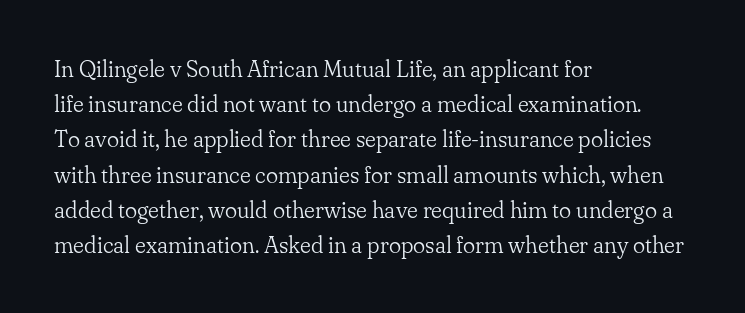
Q: Is the text bold? A: No.
Q: Is the text italic (slanted)? A: No, it is upright.
Q: Is the text underlined? A: No.
Q: How is the paragraph aligned? A: Left-aligned.
Q: Is the spacing between letters normal or unusually wide? A: Normal.
Q: Is the spacing between lines tight, normal or loose? A: Normal.
